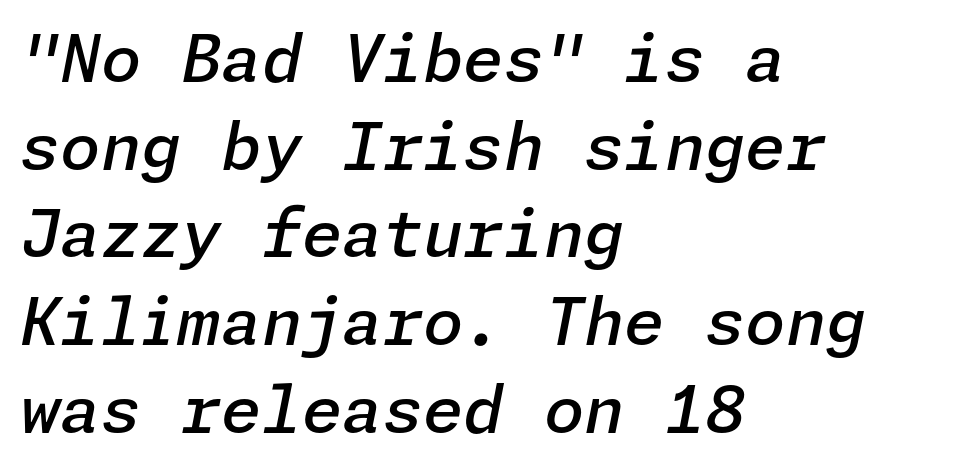
Q: Is the text bold? A: Semi-bold.
Q: Is the text italic (slanted)? A: Yes, it leans right by about 11 degrees.
Q: Is the text underlined? A: No.
Q: How is the paragraph aligned? A: Left-aligned.
Q: Is the spacing between letters normal or unusually wide? A: Normal.
Q: Is the spacing between lines tight, normal or loose? A: Normal.
Q: Width (condensed, normal, or wide)? A: Normal.
Q: Stroke contrast? A: Low.
Q: x-height? A: Medium.
